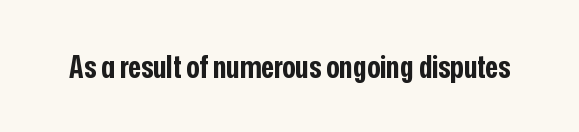
Q: Is the text bold? A: Yes.
Q: Is the text italic (slanted)? A: No, it is upright.
Q: Is the typeface a serif or a sans-serif typeface? A: Sans-serif.
Q: Is the text underlined? A: No.
Q: Is the spacing between letters normal or unusually wide? A: Normal.
Q: Width (condensed, normal, or wide)? A: Condensed.
Q: Stroke contrast? A: Low.
Q: x-height? A: Medium.
Q: Monospaced? A: No.
